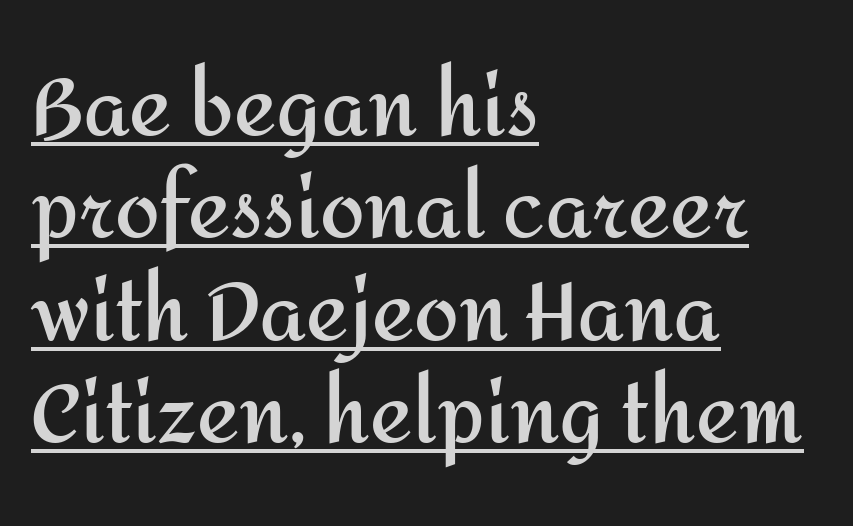
The image shows 80 px semibold sans-serif type, upright; set left-aligned, normal line spacing (1.28x), normal letter spacing, underlined; medium stroke contrast and a medium x-height.
